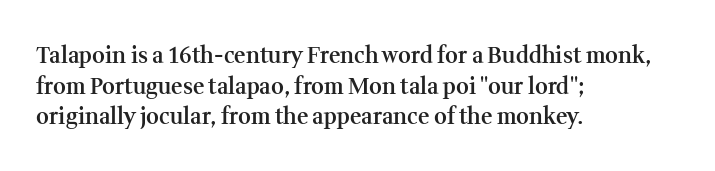
When letters stand straight like this, we call the style roman or upright. The space beneath each line is pristine and unruled. Horizontal alignment here is leftward, the default for most running prose. The gaps between neighbouring characters are ordinary and unremarkable. Students, this is semibold: more ink than regular, less than bold.
